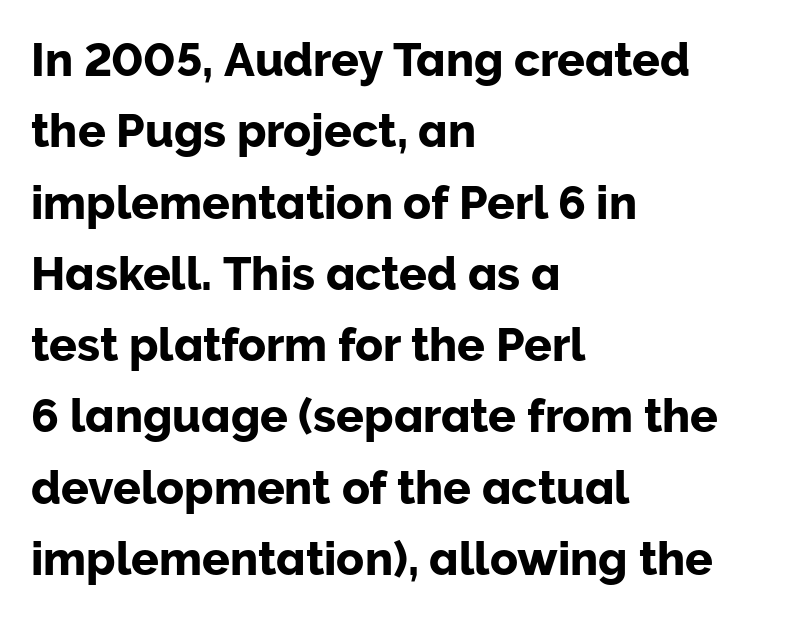
Q: Is the text italic (slanted)? A: No, it is upright.
Q: Is the typeface a serif or a sans-serif typeface? A: Sans-serif.
Q: Is the text underlined? A: No.
Q: How is the paragraph aligned? A: Left-aligned.
Q: Is the spacing between letters normal or unusually wide? A: Normal.
Q: Is the spacing between lines tight, normal or loose? A: Normal.
Q: Width (condensed, normal, or wide)? A: Normal.
Q: Stroke contrast? A: Low.
Q: x-height? A: Medium.
Q: Monospaced? A: No.
